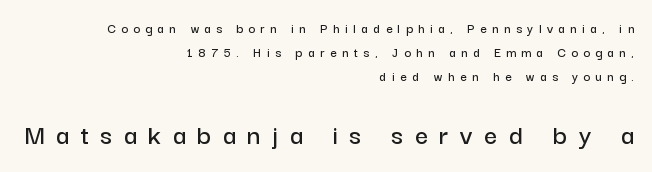
The image shows 29 px sans-serif type, upright; set right-aligned, line spacing 1.71x, unusually wide letter spacing (+0.4 em), not underlined; the second (bottom) block is 2.07x larger; low stroke contrast and a medium x-height.
